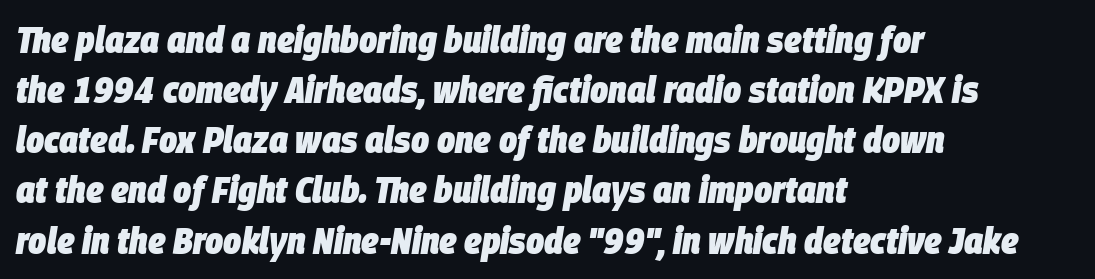
The image shows 38 px heavy, condensed type, italic (leaning right); set left-aligned, normal line spacing (1.32x), normal letter spacing, not underlined; low stroke contrast and a large x-height.
